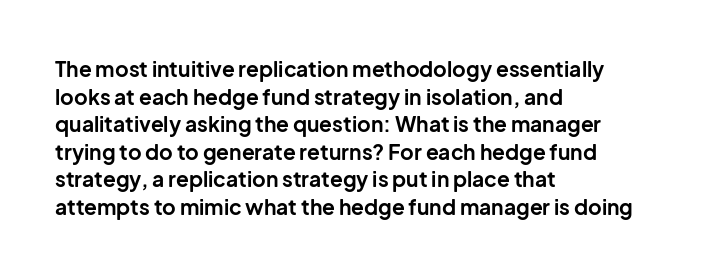
The image shows 21 px bold type, upright; set left-aligned, normal line spacing (1.31x), normal letter spacing, not underlined.
